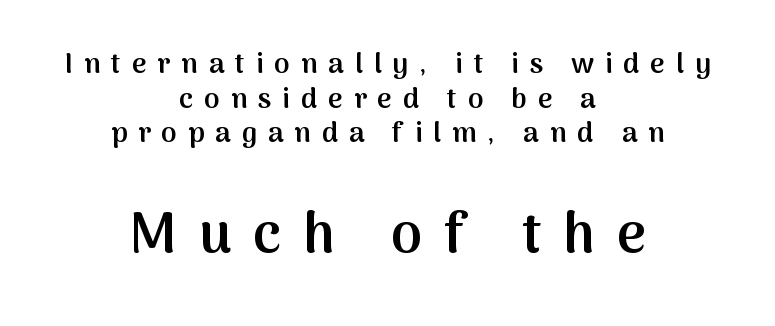
Q: Is the text bold? A: Semi-bold.
Q: Is the text italic (slanted)? A: No, it is upright.
Q: Is the typeface a serif or a sans-serif typeface? A: Sans-serif.
Q: Is the text underlined? A: No.
Q: How is the paragraph aligned? A: Centered.
Q: Is the spacing between letters normal or unusually wide? A: Unusually wide.
Q: Which block of text is set in a larger size, the first (top) or the second (bottom)? A: The second (bottom) one.
Q: Width (condensed, normal, or wide)? A: Normal.
Q: Stroke contrast? A: Medium.
Q: x-height? A: Medium.
Q: Monospaced? A: No.
